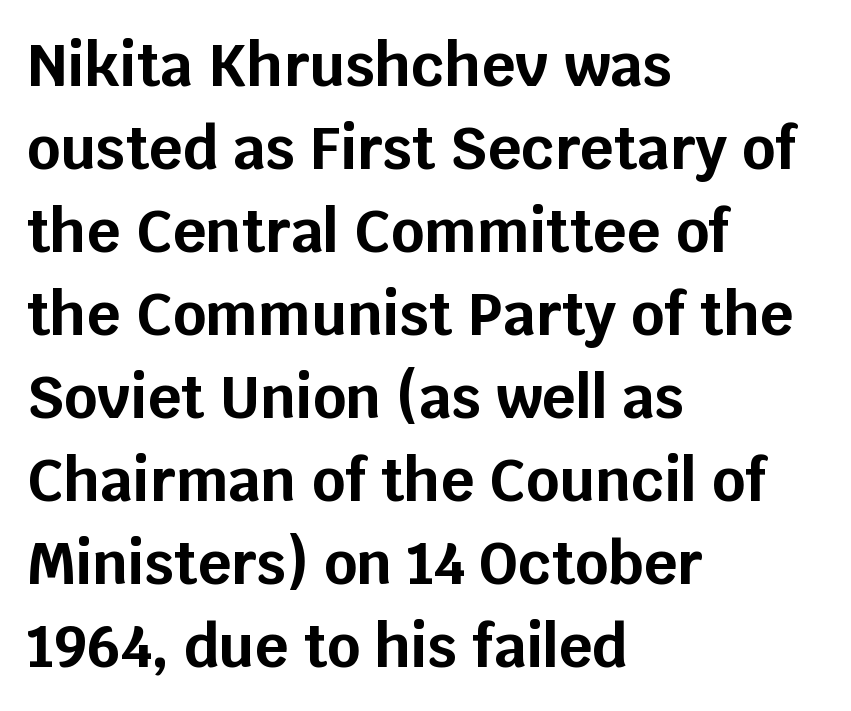
The type is set solid horizontally, with unmodified tracking. The letters stand straight up with perfectly vertical stems. The designer went with a sans here, leaving each stem footless. The line-height multiplier appears to be the usual default. The strip under each line holds only bare page.
